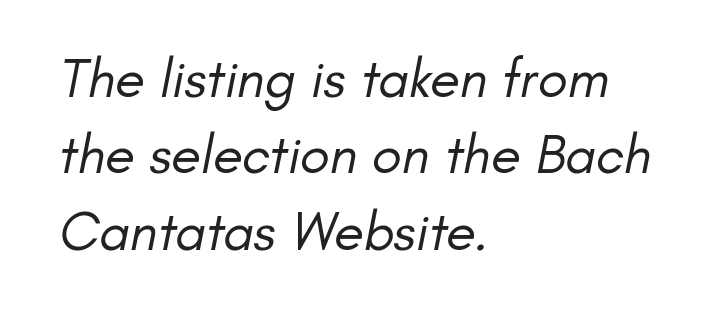
{"serif": "no", "bold": "no", "weight": "regular", "width": "normal", "stroke_contrast": "low", "x_height": "small", "monospaced": "no", "underline": "no", "align": "left", "line_spacing": "normal", "line_spacing_ratio": 1.39, "letter_spacing": "normal", "letter_spacing_em": 0.0, "glyph_px": 55}
